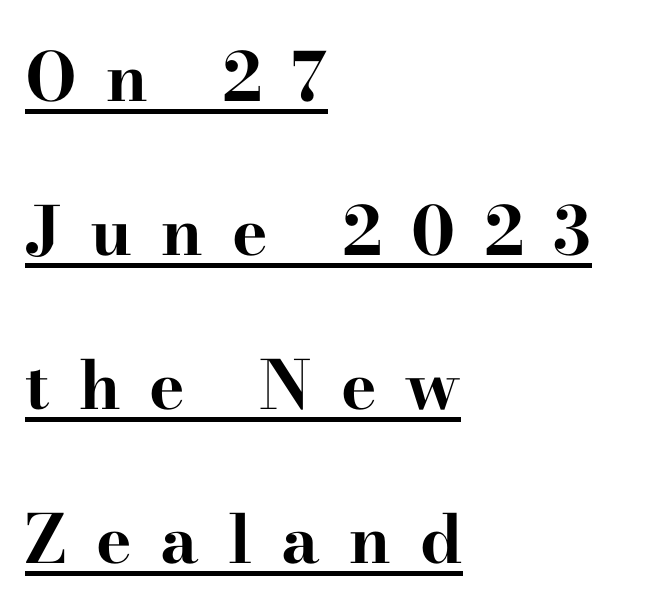
{"serif": "yes", "italic": "no", "bold": "yes", "weight": "bold", "width": "wide", "stroke_contrast": "high", "x_height": "small", "monospaced": "no", "underline": "yes", "align": "left", "line_spacing": "loose", "line_spacing_ratio": 2.3, "letter_spacing": "wide", "letter_spacing_em": 0.43, "glyph_px": 67}
